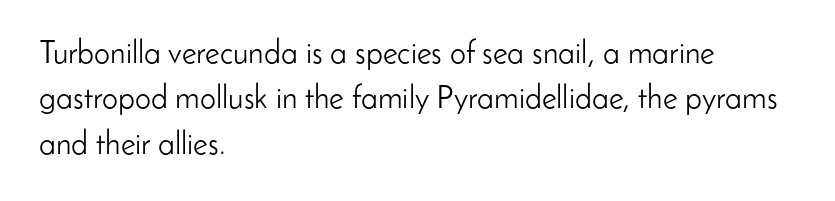
{"serif": "no", "italic": "no", "bold": "no", "weight": "light", "width": "normal", "stroke_contrast": "low", "x_height": "small", "monospaced": "no", "underline": "no", "align": "left", "line_spacing": "normal", "line_spacing_ratio": 1.42, "letter_spacing": "normal", "letter_spacing_em": 0.0, "glyph_px": 32}
